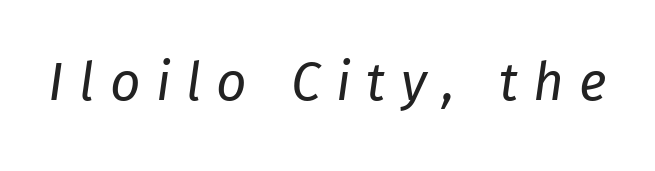
Q: Is the text bold? A: No.
Q: Is the text italic (slanted)? A: Yes, it leans right by about 8 degrees.
Q: Is the text underlined? A: No.
Q: Is the spacing between letters normal or unusually wide? A: Unusually wide.
Q: Width (condensed, normal, or wide)? A: Normal.
Q: Stroke contrast? A: Low.
Q: x-height? A: Medium.
Q: Monospaced? A: No.
